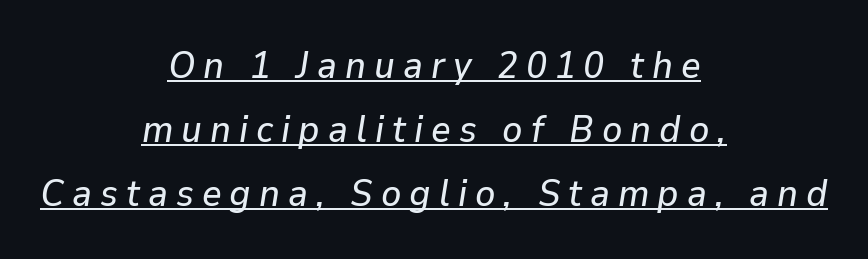
Honestly, the letter spacing is so wide it's the main thing you notice. The glyphs are accompanied by a horizontal stroke just below them. This rendering uses center alignment, leaving both contours irregular but symmetric. Notice how descenders clear the ascenders below comfortably — that's standard leading. Proportional: the letters do not fall into vertical columns. The font's italic variant was chosen for this text.
